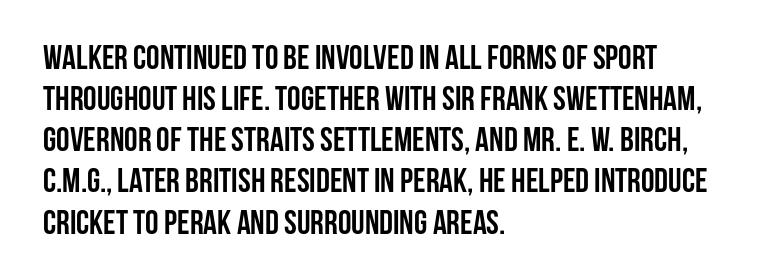
{"serif": "no", "italic": "no", "bold": "yes", "weight": "semibold", "width": "condensed", "stroke_contrast": "low", "x_height": "large", "monospaced": "no", "underline": "no", "align": "left", "line_spacing_ratio": 1.21, "letter_spacing": "normal", "letter_spacing_em": 0.0, "glyph_px": 34}
